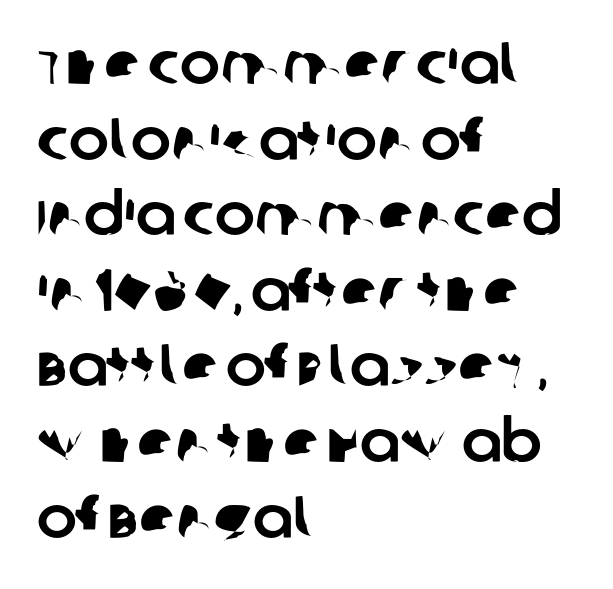
Q: Is the typeface a serif or a sans-serif typeface? A: Sans-serif.
Q: Is the text underlined? A: No.
Q: How is the paragraph aligned? A: Left-aligned.
Q: Is the spacing between letters normal or unusually wide? A: Normal.
Q: Is the spacing between lines tight, normal or loose? A: Normal.
Q: Width (condensed, normal, or wide)? A: Normal.
Q: Stroke contrast? A: Low.
Q: x-height? A: Large.
Q: Monospaced? A: No.
